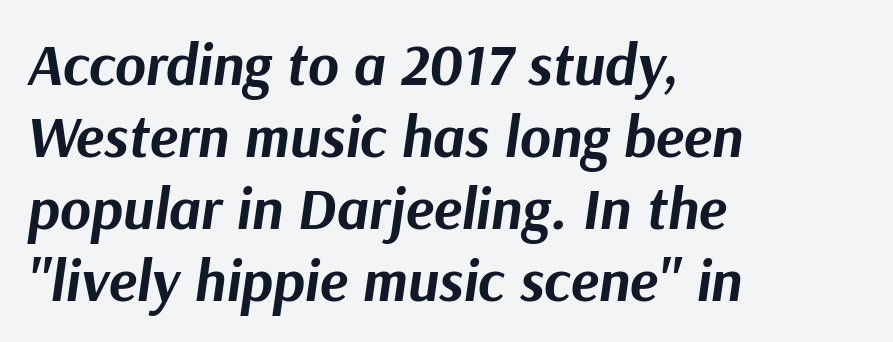
{"italic": "yes", "lean": "right", "slant_degrees": 9, "bold": "yes", "weight": "bold", "width": "normal", "stroke_contrast": "medium", "x_height": "medium", "monospaced": "no", "underline": "no", "align": "left", "line_spacing_ratio": 1.22, "letter_spacing": "normal", "letter_spacing_em": 0.0, "glyph_px": 59}
